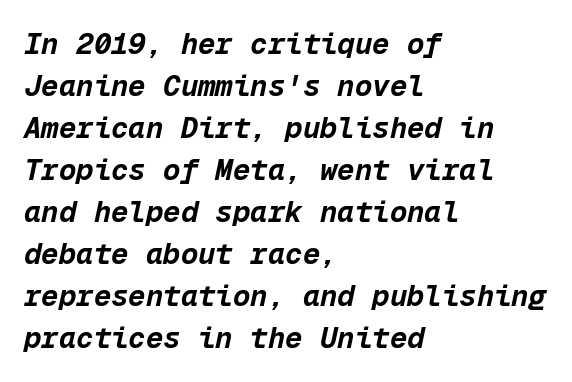
The image shows 29 px bold type, italic (leaning right), monospaced; set left-aligned, normal line spacing (1.45x), normal letter spacing, not underlined; low stroke contrast and a medium x-height.
